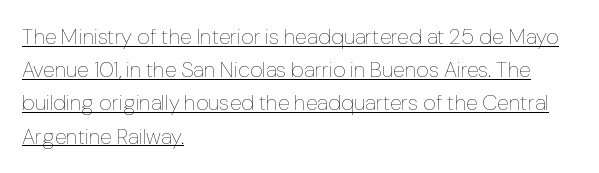
Regarding leading, the lines here are spaced in the standard way. The passage shown has conventional tracking throughout. It's the straight-up-and-down kind of type. The face looks like a standard text weight, possibly lighter.
